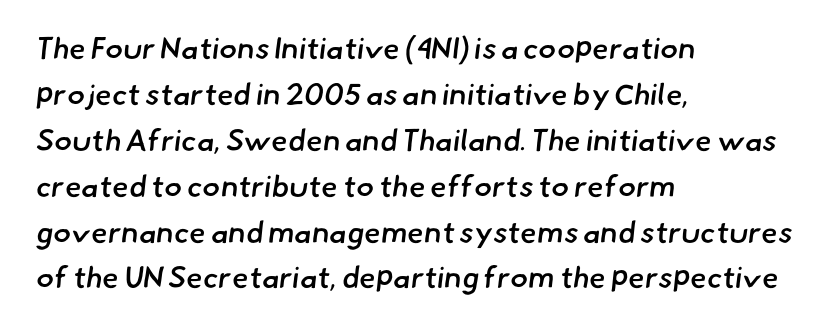
This sample has the flowing, uneven cadence of proportional lettering. A fair bit of extra ink — the face is semibold, not bold. The paragraph shown leans on its left margin. Typographically, this falls in the sans-serif category. The line texture is even and compact thanks to regular tracking.
